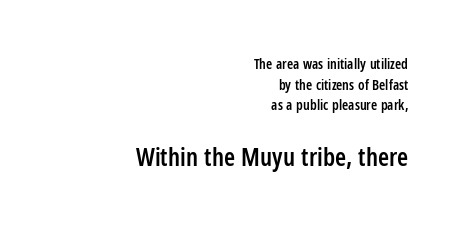
The image shows 25 px text type, upright; set right-aligned, normal line spacing (1.47x), normal letter spacing, not underlined; the second (bottom) block is 1.79x larger.
